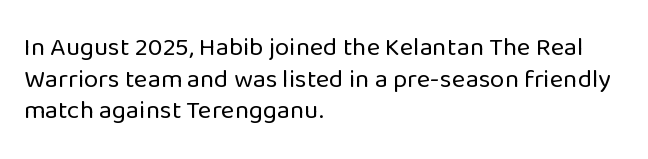
Nope, not italic — everything's standing straight. The font is comparable to plain body text, perhaps lighter. Inter-character spacing is left at the font's built-in metrics. The zone under the glyphs is completely vacant. These lines are set flush left with a ragged right edge.
